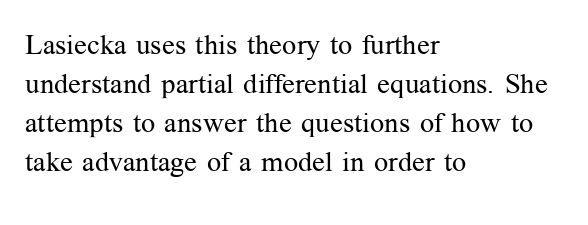
Q: Is the text bold? A: No.
Q: Is the text italic (slanted)? A: No, it is upright.
Q: Is the typeface a serif or a sans-serif typeface? A: Serif.
Q: Is the text underlined? A: No.
Q: How is the paragraph aligned? A: Left-aligned.
Q: Is the spacing between letters normal or unusually wide? A: Normal.
Q: Is the spacing between lines tight, normal or loose? A: Normal.
Q: Width (condensed, normal, or wide)? A: Normal.
Q: Stroke contrast? A: Medium.
Q: x-height? A: Medium.
Q: Monospaced? A: No.
